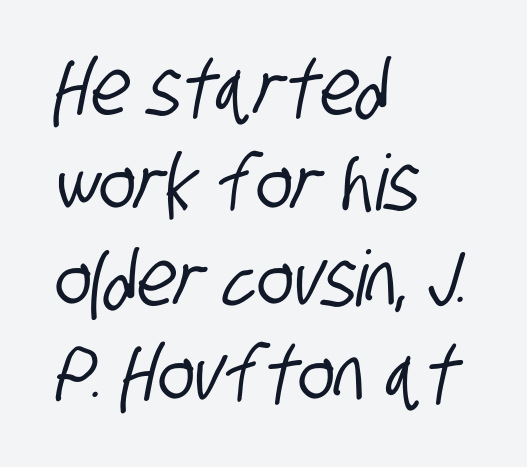
Q: Is the typeface a serif or a sans-serif typeface? A: Sans-serif.
Q: Is the text underlined? A: No.
Q: How is the paragraph aligned? A: Left-aligned.
Q: Is the spacing between letters normal or unusually wide? A: Normal.
Q: Width (condensed, normal, or wide)? A: Condensed.
Q: Stroke contrast? A: Low.
Q: x-height? A: Large.
Q: Monospaced? A: No.
